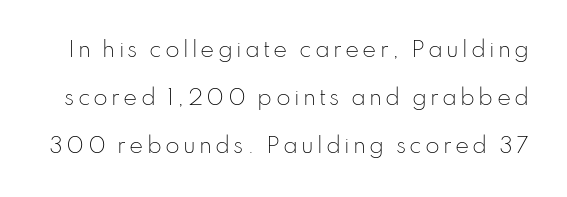
Q: Is the text bold? A: No.
Q: Is the text italic (slanted)? A: No, it is upright.
Q: Is the text underlined? A: No.
Q: Is the spacing between lines tight, normal or loose? A: Loose.
